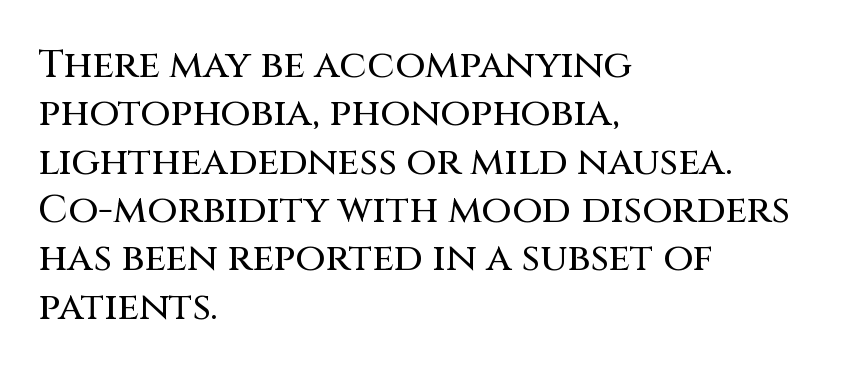
Q: Is the text italic (slanted)? A: No, it is upright.
Q: Is the typeface a serif or a sans-serif typeface? A: Sans-serif.
Q: Is the text underlined? A: No.
Q: How is the paragraph aligned? A: Left-aligned.
Q: Is the spacing between letters normal or unusually wide? A: Normal.
Q: Width (condensed, normal, or wide)? A: Normal.
Q: Stroke contrast? A: Medium.
Q: x-height? A: Large.
Q: Monospaced? A: No.
